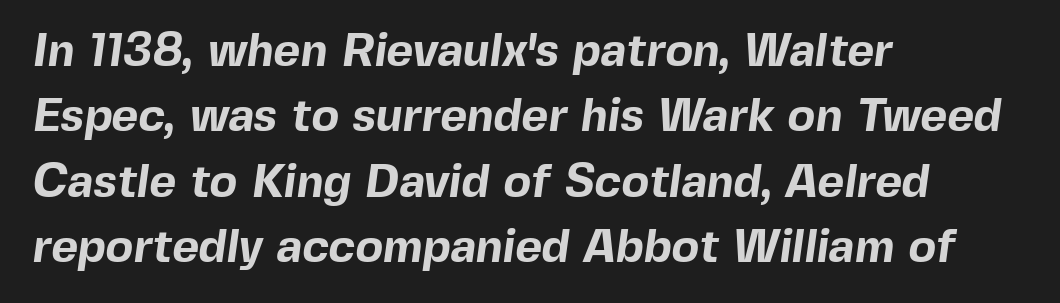
Q: Is the text bold? A: Yes.
Q: Is the typeface a serif or a sans-serif typeface? A: Sans-serif.
Q: Is the text underlined? A: No.
Q: How is the paragraph aligned? A: Left-aligned.
Q: Is the spacing between letters normal or unusually wide? A: Normal.
Q: Is the spacing between lines tight, normal or loose? A: Normal.
Q: Width (condensed, normal, or wide)? A: Normal.
Q: x-height? A: Medium.
Q: Monospaced? A: No.
